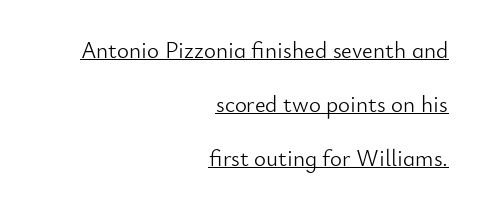
Q: Is the text bold? A: No.
Q: Is the text italic (slanted)? A: No, it is upright.
Q: Is the text underlined? A: Yes.
Q: How is the paragraph aligned? A: Right-aligned.
Q: Is the spacing between letters normal or unusually wide? A: Normal.
Q: Is the spacing between lines tight, normal or loose? A: Loose.
